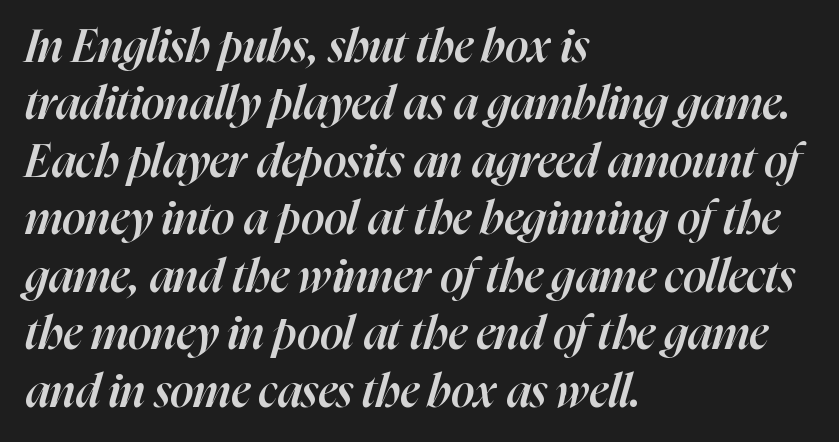
Rule under the text: the space is simply empty. There is no visible air inserted between adjacent glyphs. Posture: slanted. A fair bit of extra ink — the face is semibold, not bold.
